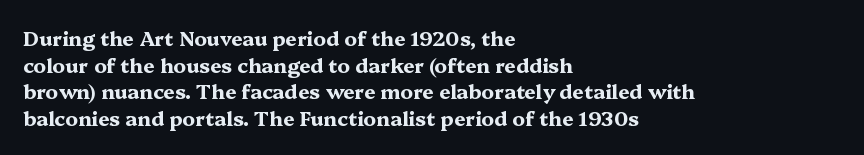
The image shows 20 px bold type, upright; set left-aligned, normal line spacing (1.33x), normal letter spacing, not underlined.
